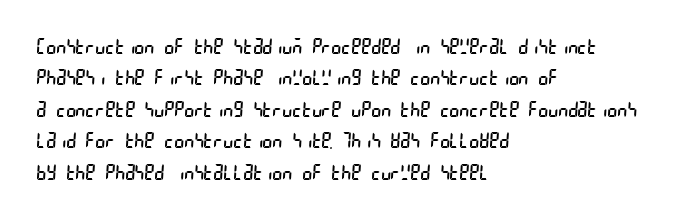
{"bold": "no", "underline": "no", "align": "left", "line_spacing": "normal", "line_spacing_ratio": 1.5, "letter_spacing": "normal", "letter_spacing_em": 0.0, "glyph_px": 21}
